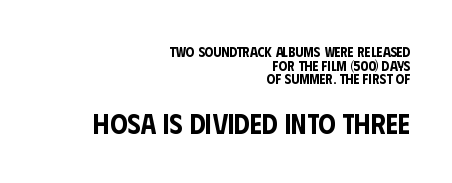
Q: Is the text italic (slanted)? A: No, it is upright.
Q: Is the typeface a serif or a sans-serif typeface? A: Sans-serif.
Q: Is the text underlined? A: No.
Q: How is the paragraph aligned? A: Right-aligned.
Q: Is the spacing between letters normal or unusually wide? A: Normal.
Q: Is the spacing between lines tight, normal or loose? A: Tight.
Q: Which block of text is set in a larger size, the first (top) or the second (bottom)? A: The second (bottom) one.
Q: Width (condensed, normal, or wide)? A: Condensed.
Q: Stroke contrast? A: Low.
Q: x-height? A: Large.
Q: Monospaced? A: No.
